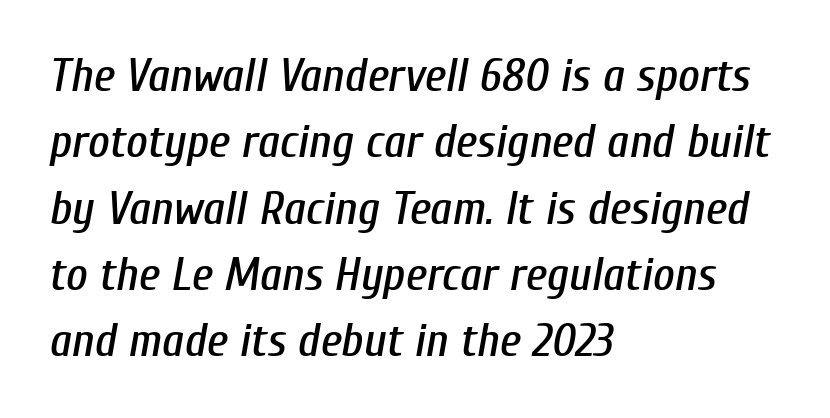
Q: Is the text italic (slanted)? A: Yes, it leans right by about 10 degrees.
Q: Is the text underlined? A: No.
Q: How is the paragraph aligned? A: Left-aligned.
Q: Is the spacing between letters normal or unusually wide? A: Normal.
Q: Is the spacing between lines tight, normal or loose? A: Normal.
Q: Width (condensed, normal, or wide)? A: Condensed.
Q: Stroke contrast? A: Low.
Q: x-height? A: Medium.
Q: Monospaced? A: No.
